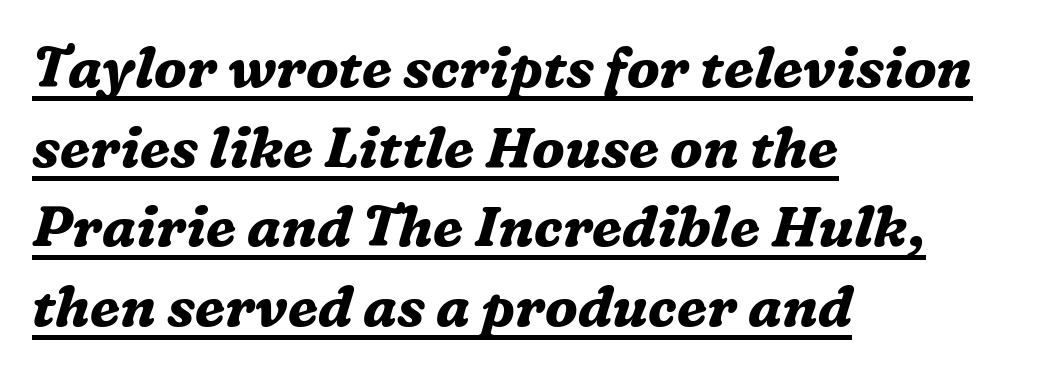
The face used here is proportionally spaced, like ordinary book or web type. The lines sit at an ordinary, default distance from one another. Letter spacing: default. Style check: oblique.
